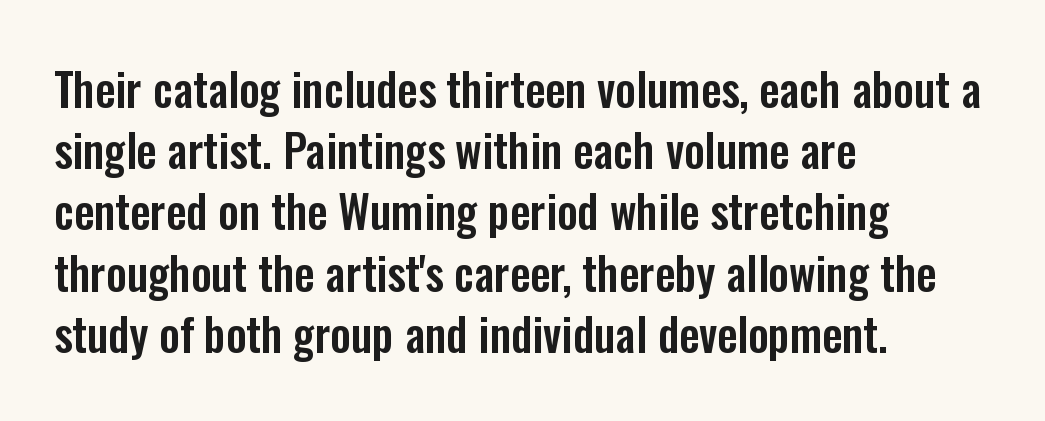
Q: Is the text italic (slanted)? A: No, it is upright.
Q: Is the typeface a serif or a sans-serif typeface? A: Sans-serif.
Q: Is the text underlined? A: No.
Q: How is the paragraph aligned? A: Left-aligned.
Q: Is the spacing between letters normal or unusually wide? A: Normal.
Q: Is the spacing between lines tight, normal or loose? A: Normal.
Q: Width (condensed, normal, or wide)? A: Condensed.
Q: Stroke contrast? A: Low.
Q: x-height? A: Medium.
Q: Monospaced? A: No.
